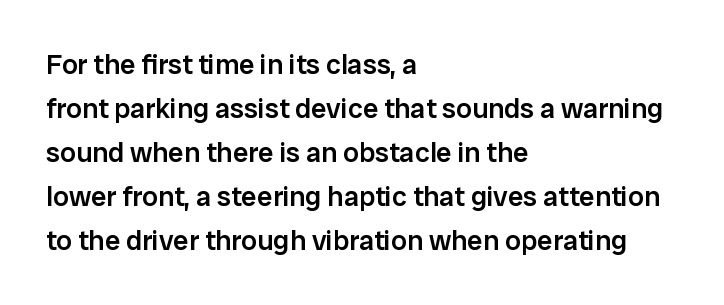
Q: Is the text bold? A: Semi-bold.
Q: Is the text italic (slanted)? A: No, it is upright.
Q: Is the typeface a serif or a sans-serif typeface? A: Sans-serif.
Q: Is the text underlined? A: No.
Q: How is the paragraph aligned? A: Left-aligned.
Q: Is the spacing between letters normal or unusually wide? A: Normal.
Q: Is the spacing between lines tight, normal or loose? A: Normal.
Q: Width (condensed, normal, or wide)? A: Normal.
Q: Stroke contrast? A: Low.
Q: x-height? A: Medium.
Q: Monospaced? A: No.
